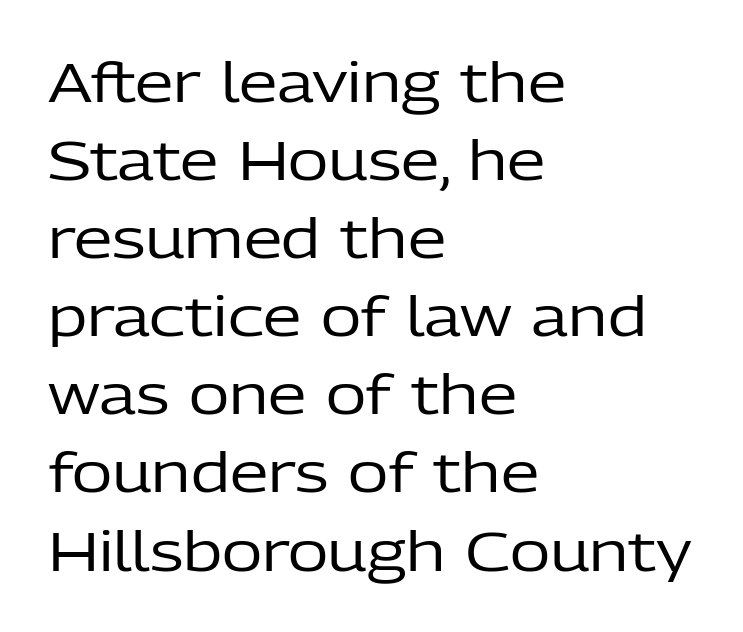
Typeset ragged right — the left edge is the straight one. No heavy texture on the line: the type isn't bold. Are there feet on the stems? There aren't — it's a sans. The passage shown is typed in a proportional face where columns would drift. Regarding leading, the lines here are spaced in the standard way. A clean baseline with only descenders dipping below it.
